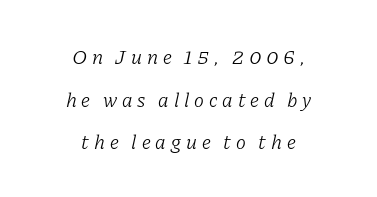
{"italic": "yes", "lean": "right", "slant_degrees": 11, "bold": "no", "underline": "no", "align": "center", "line_spacing": "loose", "line_spacing_ratio": 2.03, "letter_spacing": "wide", "letter_spacing_em": 0.23, "glyph_px": 21}
